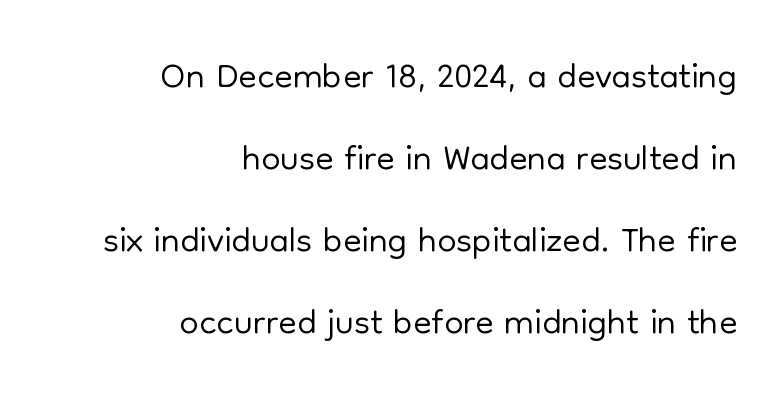
{"serif": "no", "italic": "no", "bold": "no", "weight": "light", "width": "normal", "stroke_contrast": "low", "x_height": "medium", "monospaced": "no", "underline": "no", "align": "right", "line_spacing": "normal", "line_spacing_ratio": 1.52, "letter_spacing": "normal", "letter_spacing_em": 0.0, "glyph_px": 54}
